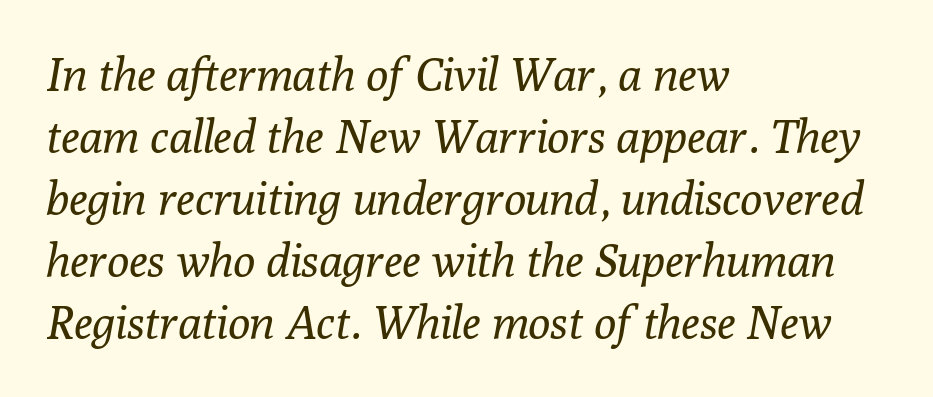
Ink coverage per letter is moderate at most. Character widths vary here, with narrow letters taking less room than wide ones. Beneath every word, the page is bare. The glyphs look as if they've been sheared to an angle. In CSS terms this would be text-align: left. The tracking reads as untouched default to a designer's eye.
